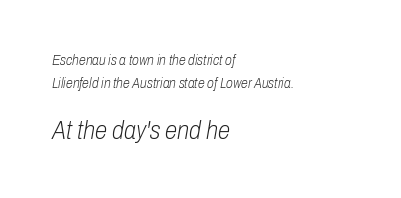
The image shows 25 px text type, italic (leaning right); set left-aligned, normal line spacing (1.61x), normal letter spacing, not underlined; the second (bottom) block is 1.79x larger.
